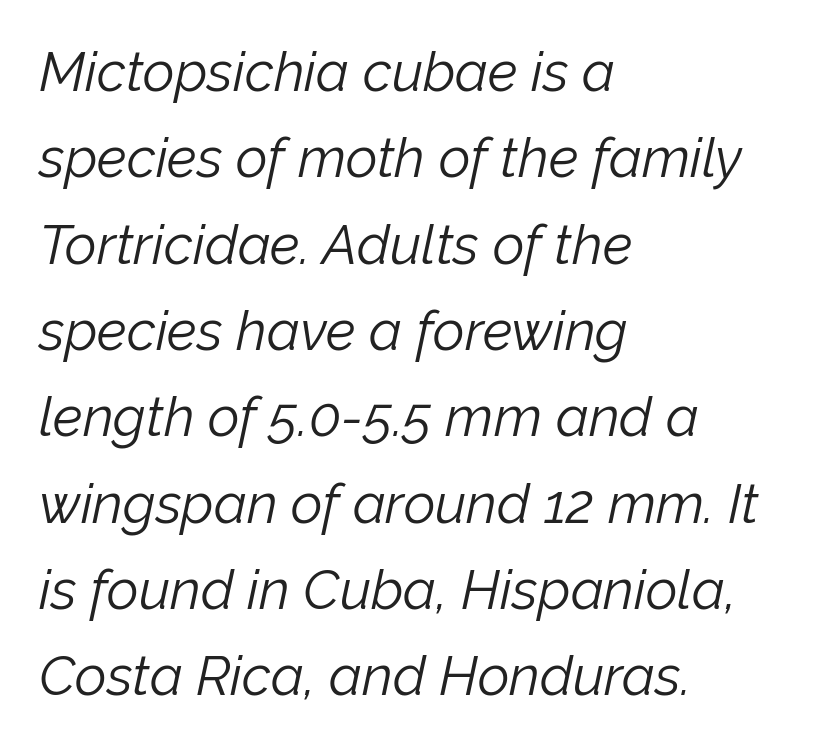
{"italic": "yes", "lean": "right", "slant_degrees": 12, "bold": "no", "weight": "light", "width": "normal", "stroke_contrast": "low", "x_height": "medium", "monospaced": "no", "underline": "no", "align": "left", "line_spacing": "normal", "line_spacing_ratio": 1.57, "letter_spacing": "normal", "letter_spacing_em": 0.0, "glyph_px": 55}
